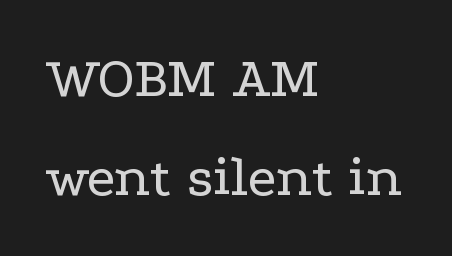
The image shows 59 px regular-weight, wide serif type, upright; set left-aligned, normal line spacing (1.68x), normal letter spacing, not underlined; low stroke contrast and a medium x-height.
